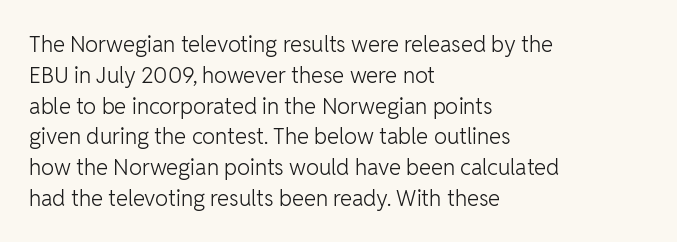
{"italic": "no", "bold": "no", "underline": "no", "align": "left", "line_spacing": "normal", "line_spacing_ratio": 1.4, "letter_spacing": "normal", "letter_spacing_em": 0.0, "glyph_px": 22}
